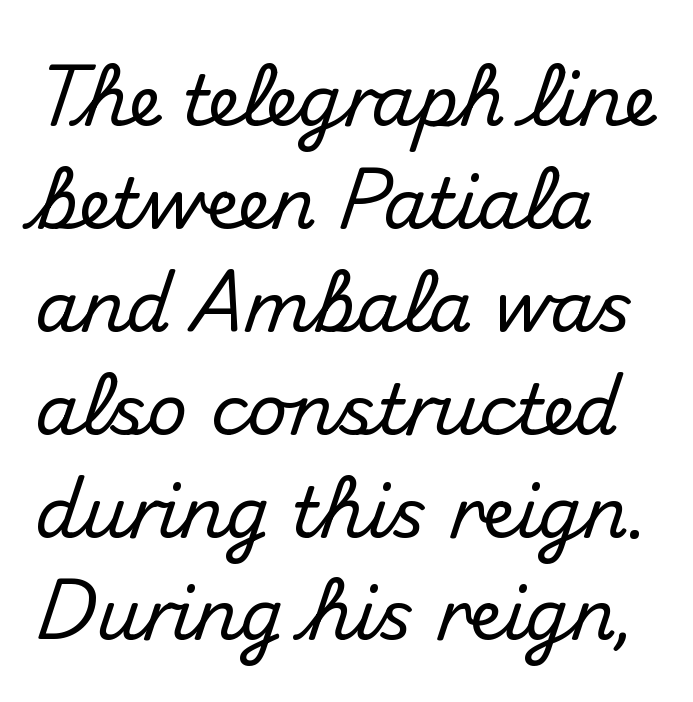
Q: Is the text italic (slanted)? A: Yes.
Q: Is the typeface a serif or a sans-serif typeface? A: Sans-serif.
Q: Is the text underlined? A: No.
Q: How is the paragraph aligned? A: Left-aligned.
Q: Is the spacing between letters normal or unusually wide? A: Normal.
Q: Is the spacing between lines tight, normal or loose? A: Normal.
Q: Width (condensed, normal, or wide)? A: Normal.
Q: Stroke contrast? A: Medium.
Q: x-height? A: Small.
Q: Monospaced? A: No.
